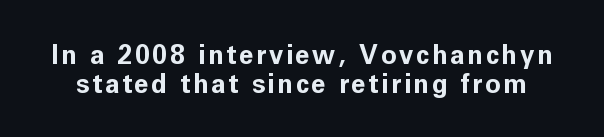
{"italic": "no", "bold": "yes", "underline": "no", "line_spacing": "tight", "line_spacing_ratio": 1.12, "glyph_px": 26}
